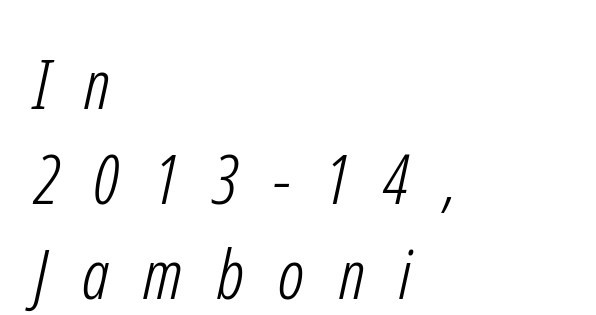
The image shows 69 px light, condensed sans-serif type; set left-aligned, normal line spacing (1.38x), unusually wide letter spacing (+0.5 em), not underlined; low stroke contrast and a medium x-height.
